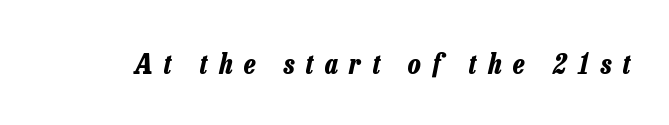
The image shows 28 px bold, condensed type, italic (leaning right); set unusually wide letter spacing (+0.41 em), not underlined; low stroke contrast and a medium x-height.
